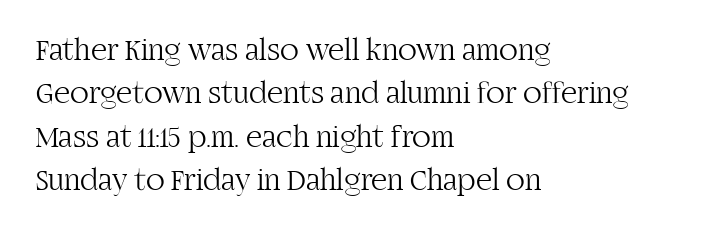
Each letter's strokes conclude with small projecting serifs. The paragraph shown leans on its left margin. If you drew a line through each stem, it would be perfectly vertical. Caption: standard tracking, unaltered. Character widths vary here, with narrow letters taking less room than wide ones.
